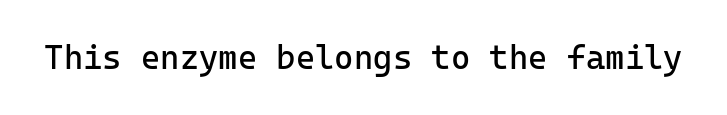
The image shows 33 px regular-weight sans-serif type, upright, monospaced; set normal letter spacing, not underlined; low stroke contrast and a medium x-height.
